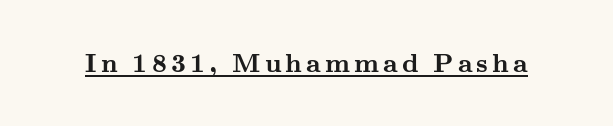
The font's upright variant was chosen for this text. Heavy-handed strokes throughout: this text is bold. Each line of the rendering has a horizontal stroke beneath the glyphs.
